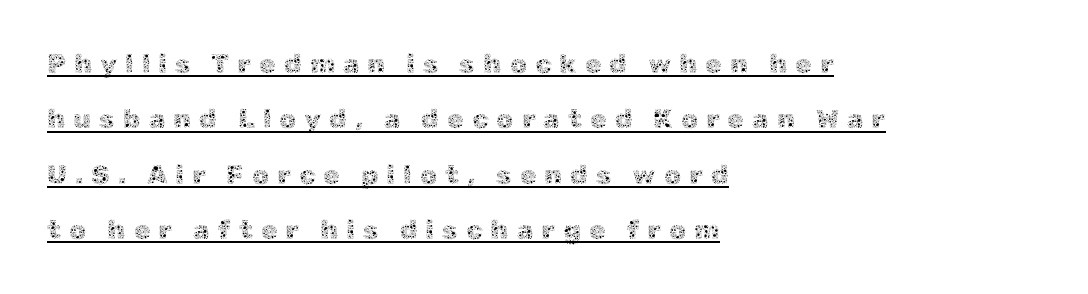
The image shows 27 px text type, upright; set left-aligned, loose line spacing (2.05x), unusually wide letter spacing (+0.29 em), underlined.
